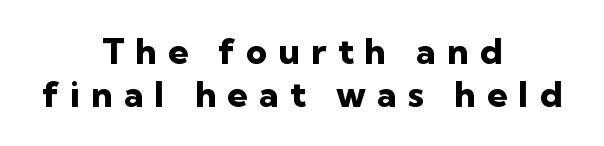
The image shows 36 px heavy sans-serif type, upright; set centered, line spacing 1.2x, unusually wide letter spacing (+0.31 em), not underlined; low stroke contrast and a medium x-height.
